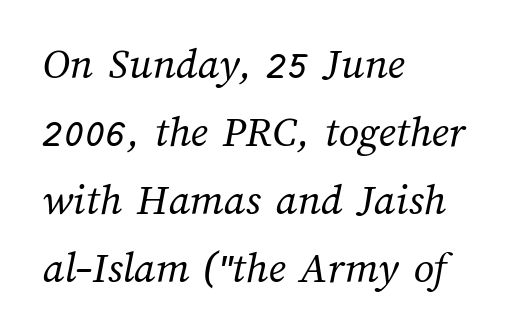
The image shows 45 px regular-weight type; set left-aligned, normal line spacing (1.51x), normal letter spacing, not underlined; medium stroke contrast and a medium x-height.
